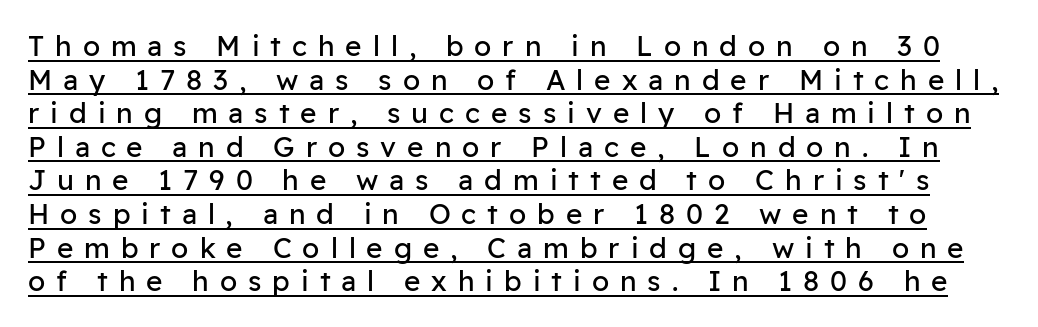
Stroke terminals: plain, sans-serif. These lines are rendered in a variable-pitch font. Compared with typical body copy, the letter spacing here is much looser. The letters stand straight up with perfectly vertical stems. The strokes are not fattened; the text isn't bold.
